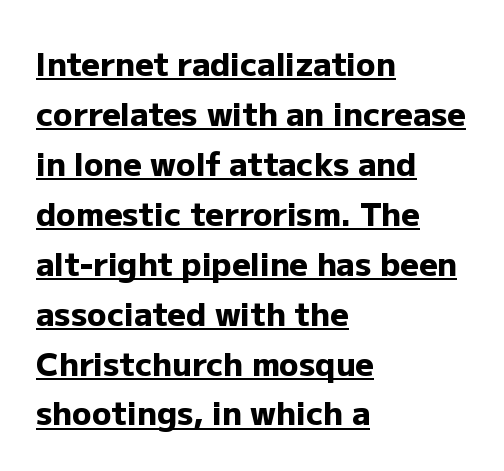
Q: Is the text bold? A: Yes.
Q: Is the text italic (slanted)? A: No, it is upright.
Q: Is the typeface a serif or a sans-serif typeface? A: Sans-serif.
Q: Is the text underlined? A: Yes.
Q: How is the paragraph aligned? A: Left-aligned.
Q: Is the spacing between letters normal or unusually wide? A: Normal.
Q: Is the spacing between lines tight, normal or loose? A: Normal.
Q: Width (condensed, normal, or wide)? A: Normal.
Q: Stroke contrast? A: Low.
Q: x-height? A: Medium.
Q: Monospaced? A: No.
